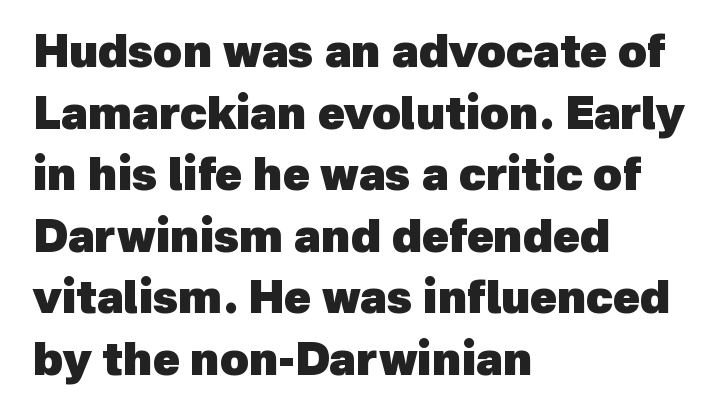
Q: Is the text bold? A: Yes.
Q: Is the typeface a serif or a sans-serif typeface? A: Sans-serif.
Q: Is the text underlined? A: No.
Q: How is the paragraph aligned? A: Left-aligned.
Q: Is the spacing between letters normal or unusually wide? A: Normal.
Q: Is the spacing between lines tight, normal or loose? A: Normal.
Q: Width (condensed, normal, or wide)? A: Normal.
Q: x-height? A: Medium.
Q: Monospaced? A: No.
